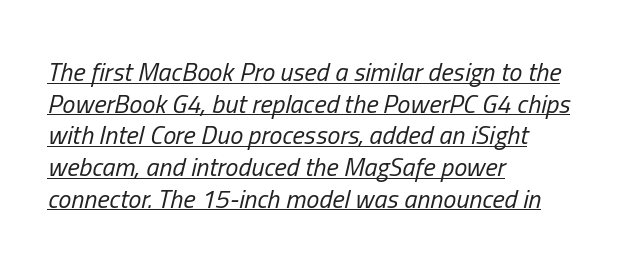
The image shows 26 px text type, italic (leaning right); set left-aligned, line spacing 1.22x, normal letter spacing, underlined.
